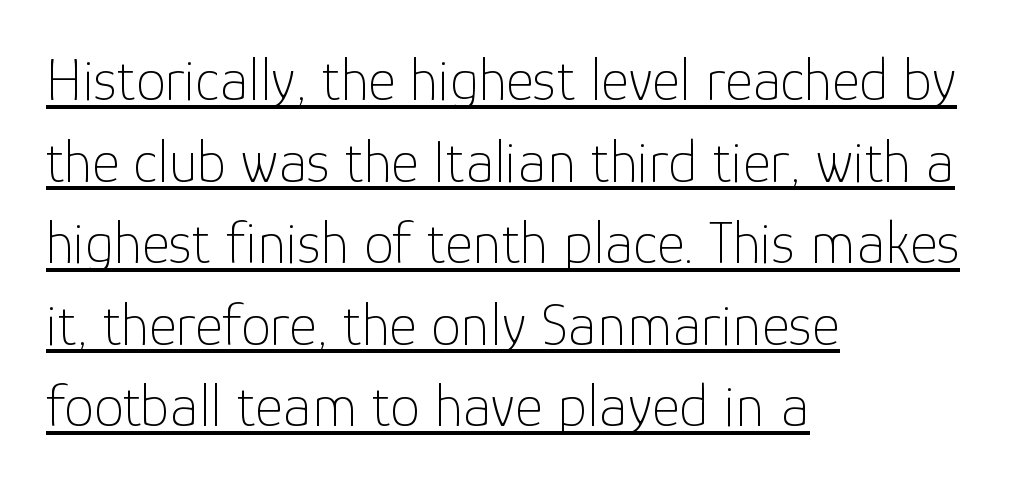
Look at the tracking — it's just the regular setting, nothing added. Designer's note — italics off, roman on. Reading down the block, your eye returns to a fixed left position each line. Is there an underline? Yes — a line sits under the letters.
